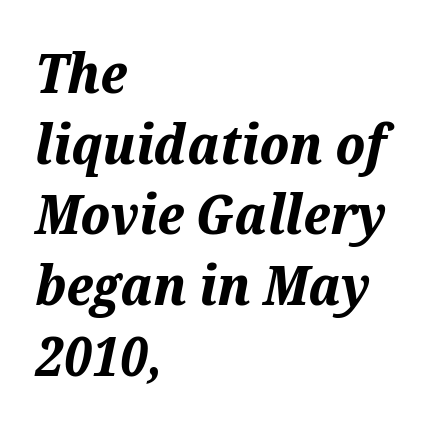
The image shows 54 px bold type, italic (leaning right); set left-aligned, normal line spacing (1.31x), normal letter spacing, not underlined; medium stroke contrast and a medium x-height.
